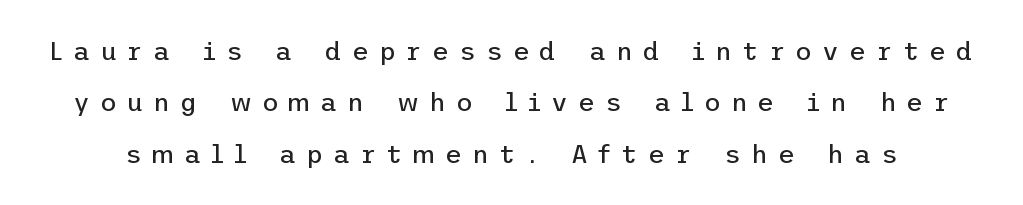
{"italic": "no", "bold": "no", "underline": "no", "line_spacing": "loose", "line_spacing_ratio": 1.98, "letter_spacing": "wide", "letter_spacing_em": 0.38, "glyph_px": 26}
